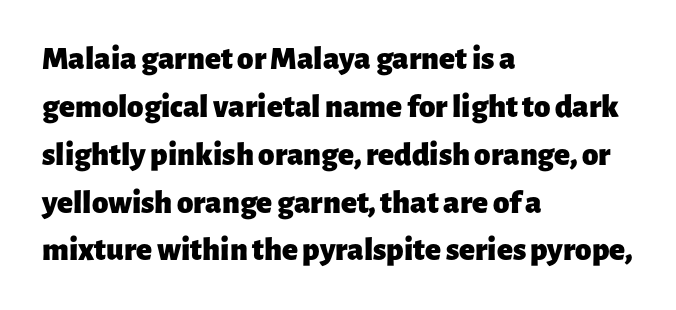
{"serif": "no", "italic": "no", "bold": "yes", "weight": "heavy", "width": "normal", "stroke_contrast": "low", "x_height": "medium", "monospaced": "no", "underline": "no", "align": "left", "line_spacing": "normal", "line_spacing_ratio": 1.45, "letter_spacing": "normal", "letter_spacing_em": 0.0, "glyph_px": 33}
